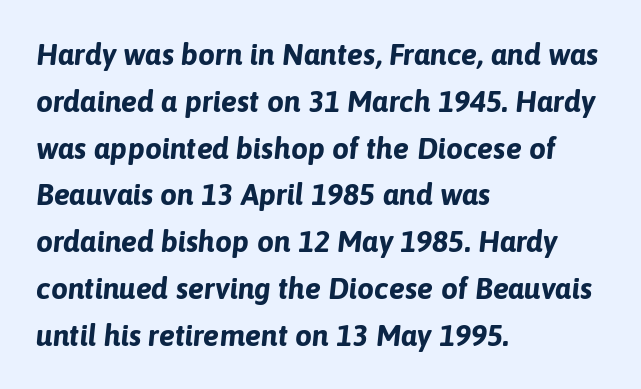
Does the leading feel generous? No, just average. On the weight axis this lands at bold, roughly 700. One-word summary of the alignment: left. Is the letter spacing exaggerated? No — it looks like the ordinary default. Proportional: the letters do not fall into vertical columns.
